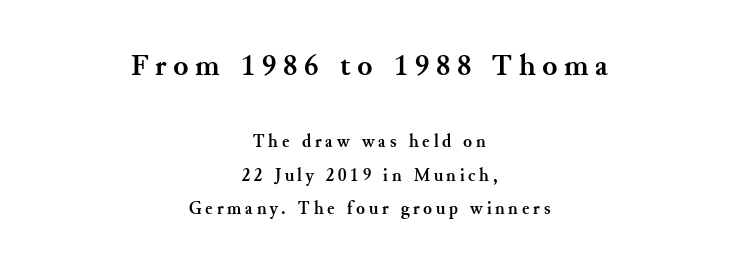
Just letters on the line, the space beneath them empty. What kind of face is this? One with serifs. Someone cranked the tracking dial way up on this one. Rendered with straight, roman letterforms. Reading down the block, each line starts at a different indent, mirrored at its end.
